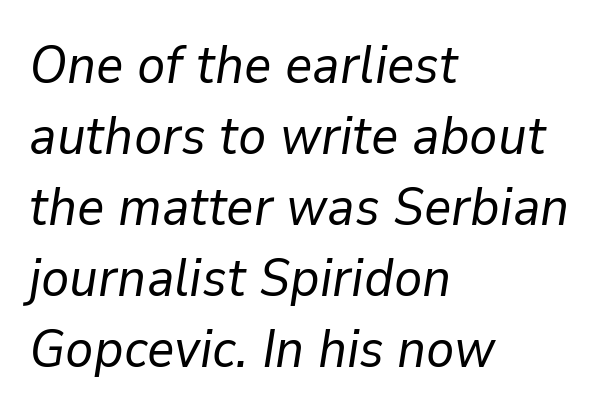
Q: Is the text bold? A: No.
Q: Is the text italic (slanted)? A: Yes, it leans right by about 9 degrees.
Q: Is the text underlined? A: No.
Q: How is the paragraph aligned? A: Left-aligned.
Q: Is the spacing between letters normal or unusually wide? A: Normal.
Q: Is the spacing between lines tight, normal or loose? A: Normal.
Q: Width (condensed, normal, or wide)? A: Normal.
Q: Stroke contrast? A: Low.
Q: x-height? A: Medium.
Q: Monospaced? A: No.
